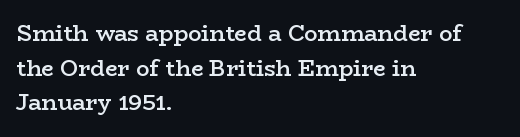
The font's upright variant was chosen for this text. Is the letter spacing exaggerated? No — it looks like the ordinary default. The face used here is a semibold: visibly heavier than regular, lighter than bold. Students, observe: this is what conventionally led text looks like. Every row of glyphs begins at an identical x-position on the left. Words float on clear page, feet unadorned.
